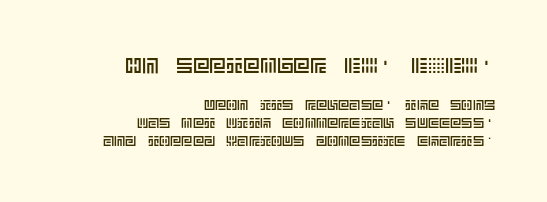
Leading matches the norm, producing a regular column. A student would call this right alignment; a typographer would say flush right, rag left. The composition opens big and finishes small. Has an underline been added? It has not.
